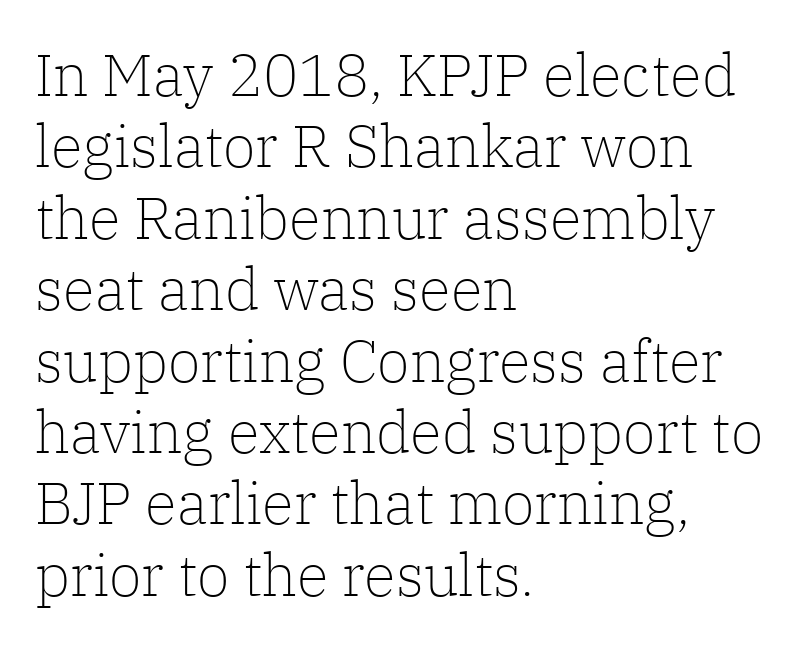
The image shows 59 px light serif type, upright; set left-aligned, line spacing 1.21x, normal letter spacing, not underlined; low stroke contrast and a medium x-height.
